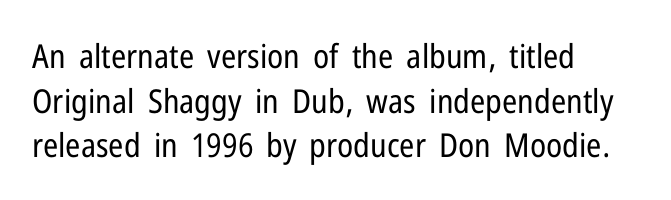
The image shows 33 px regular-weight, condensed sans-serif type, upright; set left-aligned, normal line spacing (1.35x), normal letter spacing, not underlined; low stroke contrast and a medium x-height.
